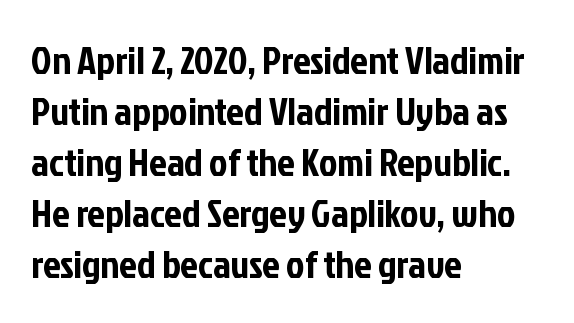
{"serif": "no", "italic": "no", "width": "condensed", "stroke_contrast": "low", "x_height": "medium", "monospaced": "no", "underline": "no", "align": "left", "line_spacing": "normal", "line_spacing_ratio": 1.31, "letter_spacing": "normal", "letter_spacing_em": 0.0, "glyph_px": 39}
